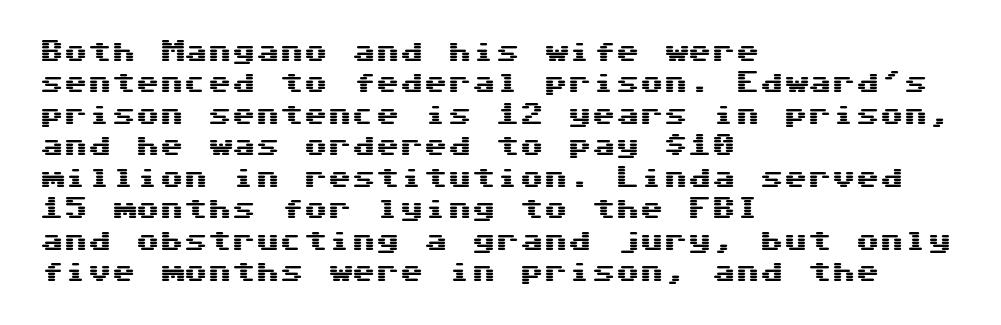
Here the glyphs are tracked normally, forming tight word shapes. Type without underlining. A roman cut, with each character standing at attention. A classic flush-left, rag-right setting is used for this passage.
